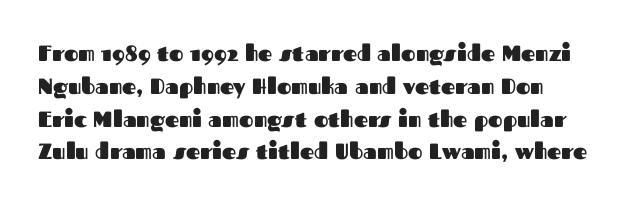
{"italic": "no", "bold": "yes", "underline": "no", "line_spacing": "normal", "line_spacing_ratio": 1.49, "letter_spacing": "normal", "letter_spacing_em": 0.0, "glyph_px": 22}
